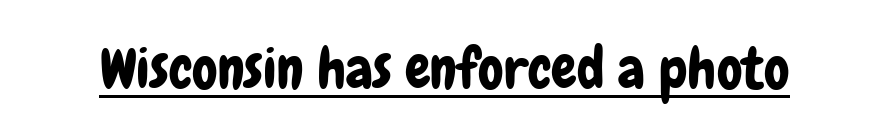
The face used here is proportionally spaced, like ordinary book or web type. The rendering keeps characters at their native spacing. Does the type have serifs? No, each stem ends abruptly. These lines were composed using upright roman letters. Looks like someone drew a line under every word here.
